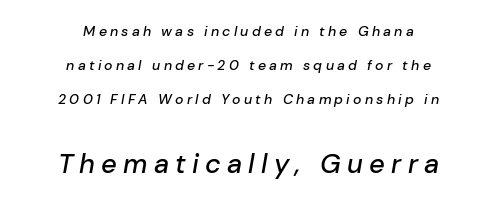
Would a proofreader flag this as italicized? Yes. Block two is the big one; block one sits smaller above it. Characters follow at a spacing far wider than the type designer built in. Which margin do the lines hug? Neither — every line sits in the middle.
